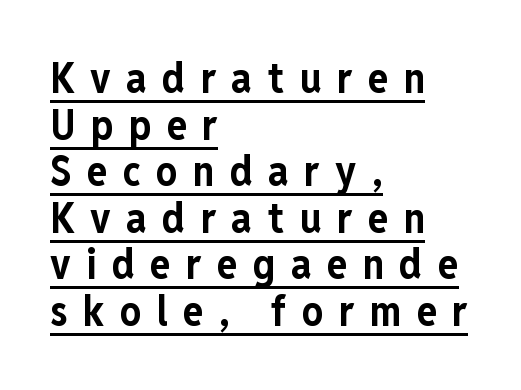
The gaps between neighbouring characters are conspicuously large. Layout note: lines flush left. Proportional: the letters do not fall into vertical columns. A full-strength bold gives these letters their thick strokes. Does the lettering tilt? It doesn't — this is upright. The typeface chosen for these lines omits serifs.
